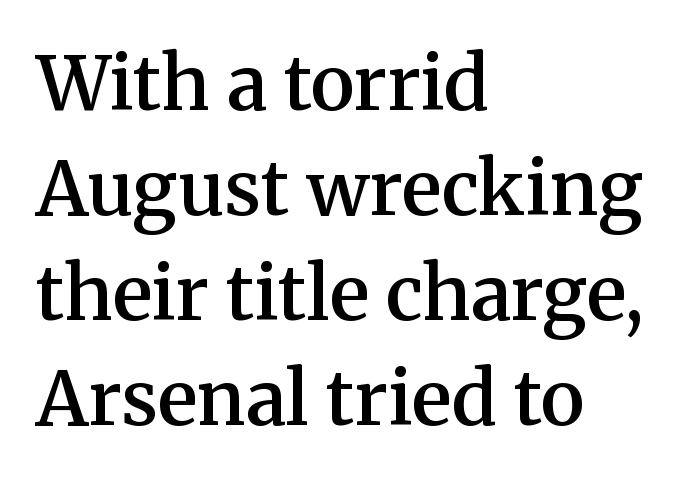
Q: Is the text bold? A: Semi-bold.
Q: Is the text italic (slanted)? A: No, it is upright.
Q: Is the typeface a serif or a sans-serif typeface? A: Serif.
Q: Is the text underlined? A: No.
Q: How is the paragraph aligned? A: Left-aligned.
Q: Is the spacing between letters normal or unusually wide? A: Normal.
Q: Is the spacing between lines tight, normal or loose? A: Normal.
Q: Width (condensed, normal, or wide)? A: Normal.
Q: Stroke contrast? A: Medium.
Q: x-height? A: Medium.
Q: Monospaced? A: No.
